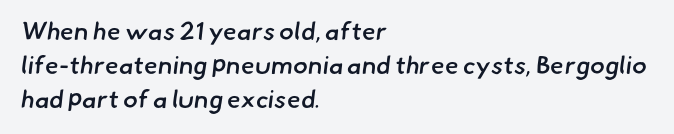
{"bold": "semi", "underline": "no", "align": "left", "line_spacing": "normal", "line_spacing_ratio": 1.37, "letter_spacing": "normal", "letter_spacing_em": 0.0, "glyph_px": 25}
